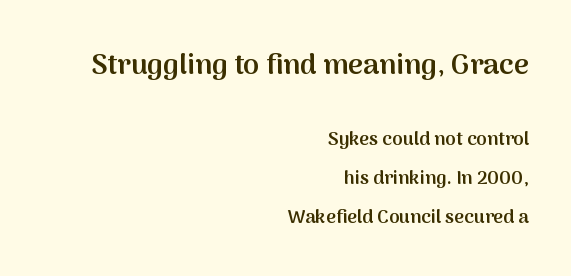
Short and long lines alike share a common ending point at right. Designer's note — italics off, roman on. Each row of text sits above clean, open space. Summary of vertical rhythm: relaxed, with wide interline spacing. Think of a printed novel: that variable character pitch is what you see here. Typographically, this falls in the sans-serif category.
